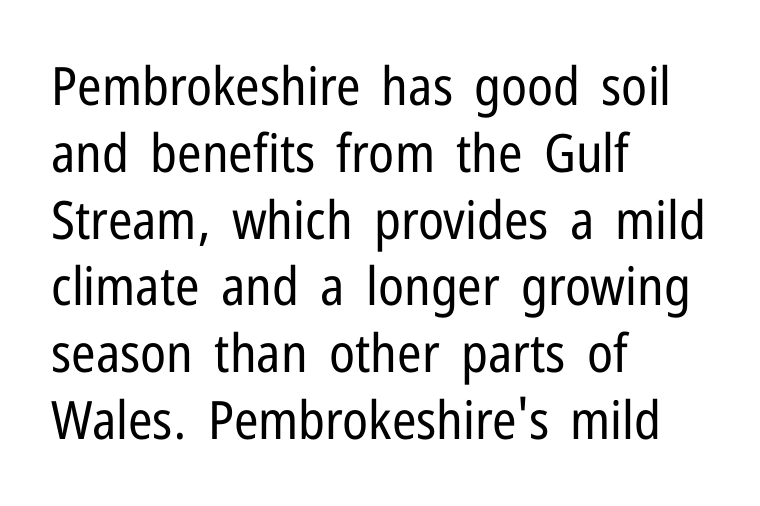
Q: Is the text bold? A: No.
Q: Is the text italic (slanted)? A: No, it is upright.
Q: Is the typeface a serif or a sans-serif typeface? A: Sans-serif.
Q: Is the text underlined? A: No.
Q: How is the paragraph aligned? A: Left-aligned.
Q: Is the spacing between letters normal or unusually wide? A: Normal.
Q: Is the spacing between lines tight, normal or loose? A: Normal.
Q: Width (condensed, normal, or wide)? A: Condensed.
Q: Stroke contrast? A: Low.
Q: x-height? A: Medium.
Q: Monospaced? A: No.
